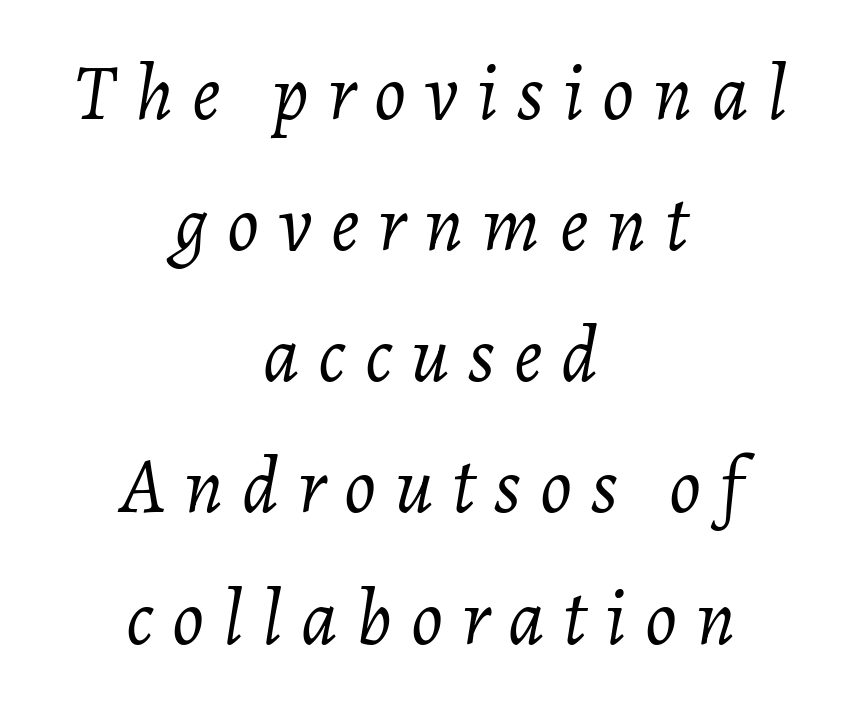
The image shows 79 px light type, italic (leaning right); set centered, normal line spacing (1.66x), unusually wide letter spacing (+0.24 em), not underlined; low stroke contrast and a medium x-height.
